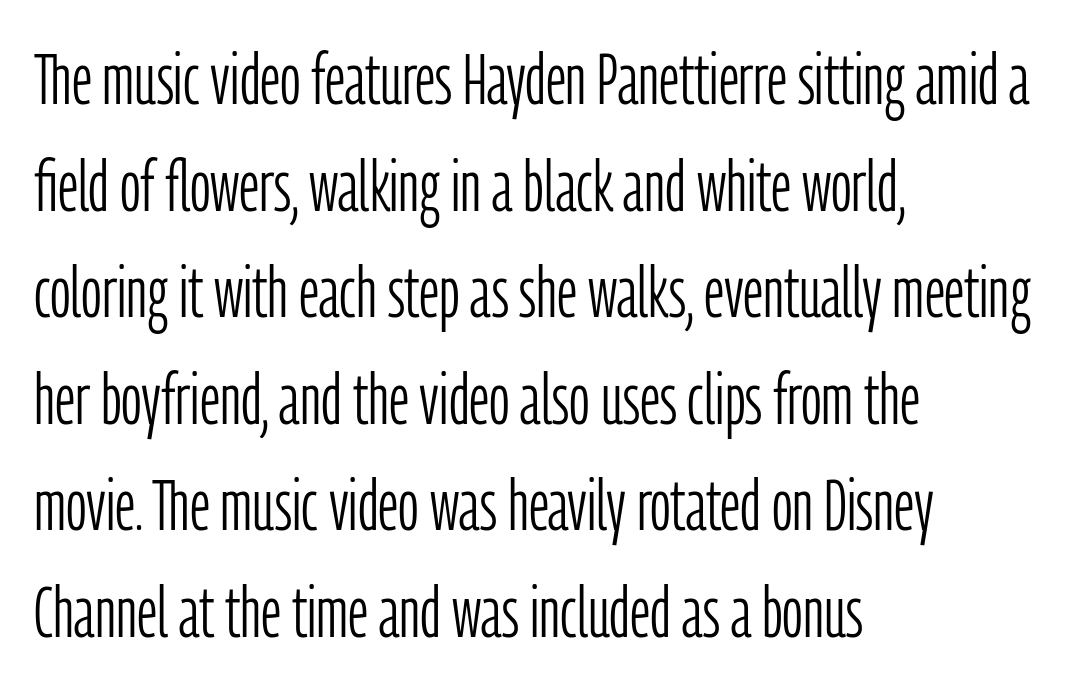
The image shows 72 px light, condensed sans-serif type, upright; set left-aligned, normal line spacing (1.48x), normal letter spacing, not underlined; low stroke contrast and a medium x-height.
